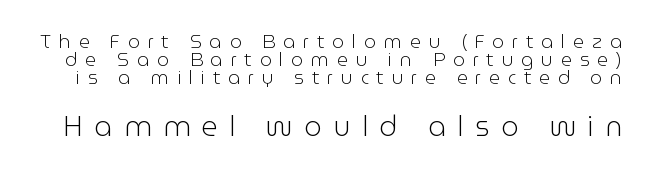
Examine the stroke ends and you'll find no serifs. The letters look calm and open, with moderate or lighter stems. Style check: upright. The designer gave the closing block more size than the opening block. Observe the wide spacing: letters keep a clear distance from each other. Varying glyph widths throughout — classic text-font behaviour.
